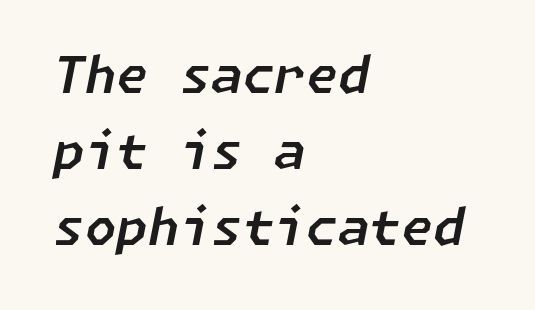
Q: Is the text italic (slanted)? A: Yes, it leans right by about 11 degrees.
Q: Is the text underlined? A: No.
Q: How is the paragraph aligned? A: Left-aligned.
Q: Is the spacing between letters normal or unusually wide? A: Normal.
Q: Is the spacing between lines tight, normal or loose? A: Normal.
Q: Width (condensed, normal, or wide)? A: Normal.
Q: Stroke contrast? A: Low.
Q: x-height? A: Medium.
